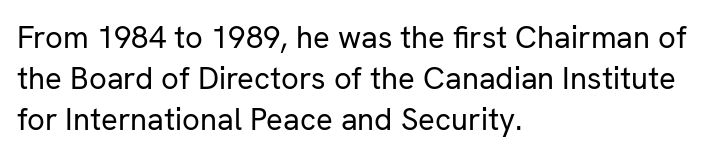
Vertical stems look standard width or narrower in stroke. Spacing verdict: proportional, widths tailored to each character. What stands out about the letter spacing? Nothing — it is the standard amount. This rendering employs a face without finishing strokes, i.e., a sans-serif. The string is rendered with underlining switched off.
